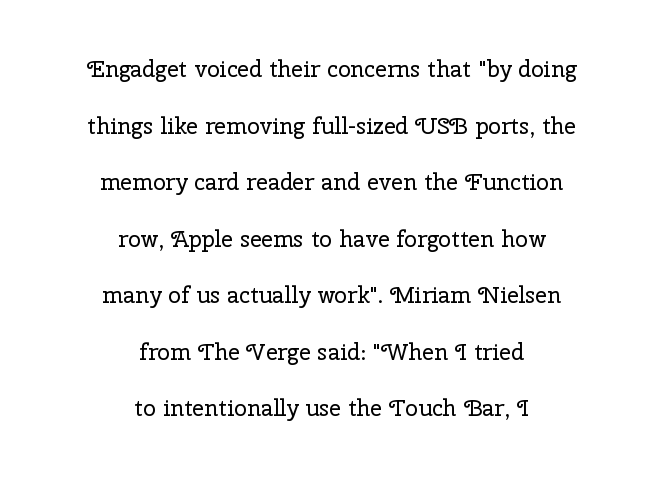
The image shows 23 px text type, upright; set centered, loose line spacing (2.46x), normal letter spacing, not underlined.
